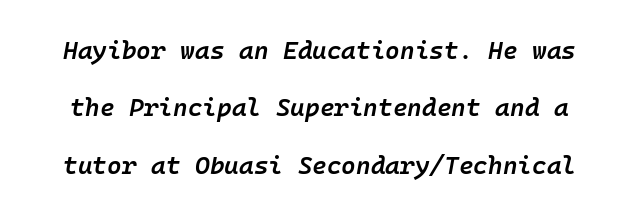
A bare baseline throughout the passage. The lettering tilts uniformly, giving the passage an italic look. The vertical gap from one line to the next is large. The letterforms sit shoulder to shoulder at normal distance. Each glyph is drawn with semibold strokes, heavier than normal yet not fully bold.
